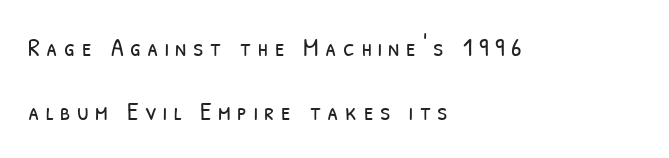
Q: Is the text bold? A: No.
Q: Is the text underlined? A: No.
Q: How is the paragraph aligned? A: Left-aligned.
Q: Is the spacing between letters normal or unusually wide? A: Unusually wide.
Q: Is the spacing between lines tight, normal or loose? A: Loose.
